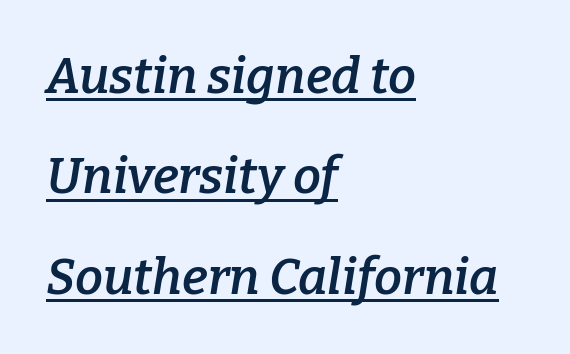
{"serif": "yes", "italic": "yes", "lean": "right", "slant_degrees": 9, "bold": "semi", "weight": "semibold", "width": "normal", "stroke_contrast": "low", "x_height": "medium", "monospaced": "no", "underline": "yes", "align": "left", "line_spacing": "loose", "line_spacing_ratio": 2.01, "letter_spacing": "normal", "letter_spacing_em": 0.0, "glyph_px": 50}
